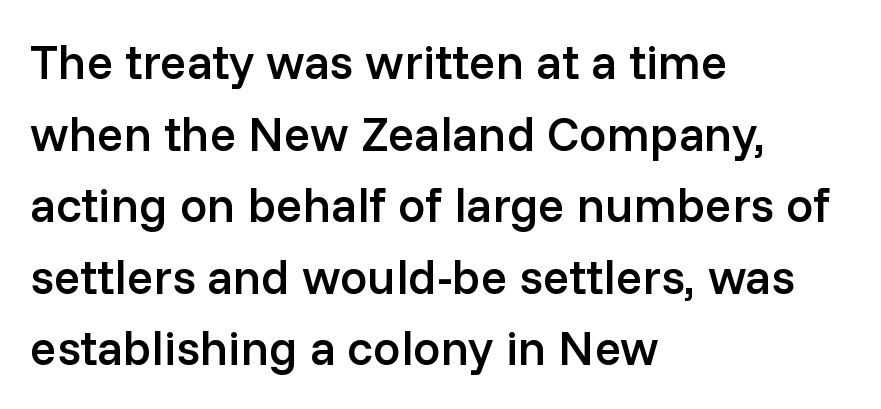
The glyphs have the mass of a demibold cut, below bold. A sans-serif font was chosen for this passage. These lines are rendered in a variable-pitch font. The space between consecutive lines is moderate.
